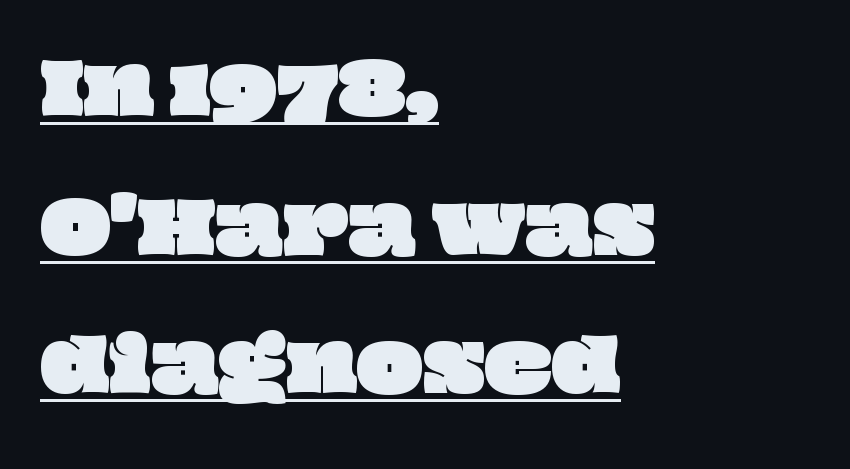
The image shows 70 px wide type; set left-aligned, loose line spacing (1.98x), normal letter spacing, underlined; low stroke contrast and a large x-height.
